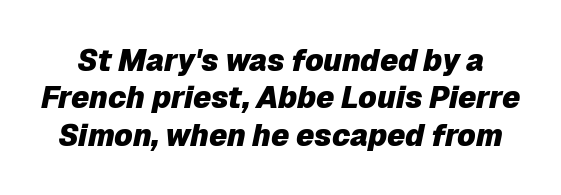
{"italic": "yes", "lean": "right", "slant_degrees": 12, "bold": "yes", "weight": "heavy", "width": "normal", "stroke_contrast": "low", "x_height": "medium", "monospaced": "no", "underline": "no", "line_spacing": "normal", "line_spacing_ratio": 1.25, "letter_spacing": "normal", "letter_spacing_em": 0.0, "glyph_px": 30}
